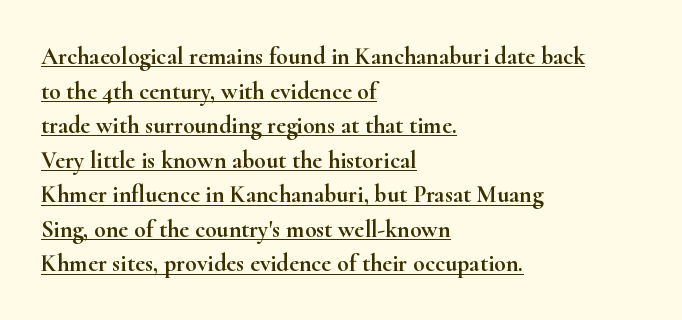
{"italic": "no", "underline": "yes", "align": "left", "line_spacing": "normal", "line_spacing_ratio": 1.44, "letter_spacing": "normal", "letter_spacing_em": 0.0, "glyph_px": 24}
